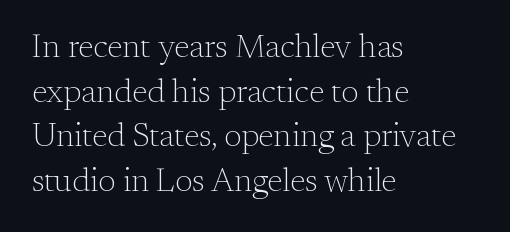
The image shows 33 px light serif type, upright; set left-aligned, normal line spacing (1.35x), normal letter spacing, not underlined; medium stroke contrast and a small x-height.
